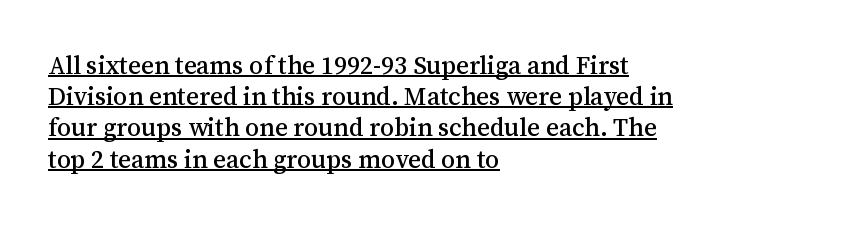
Each word holds together tightly as a unit, with standard inter-letter gaps. Posture: straight, roman, zero tilt. All the whitespace from short lines collects on the right. The glyphs are accompanied by a horizontal stroke just below them. Regular leading.
